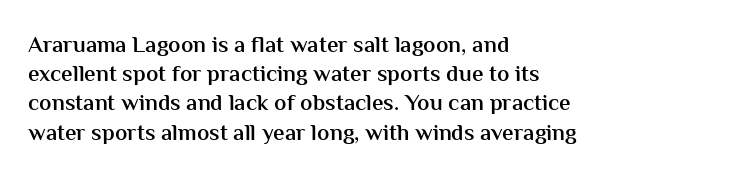
Every row of glyphs begins at an identical x-position on the left. Quick note: not italic, upright. A typesetter would call this zero additional tracking. Check under the words: just untouched page.
